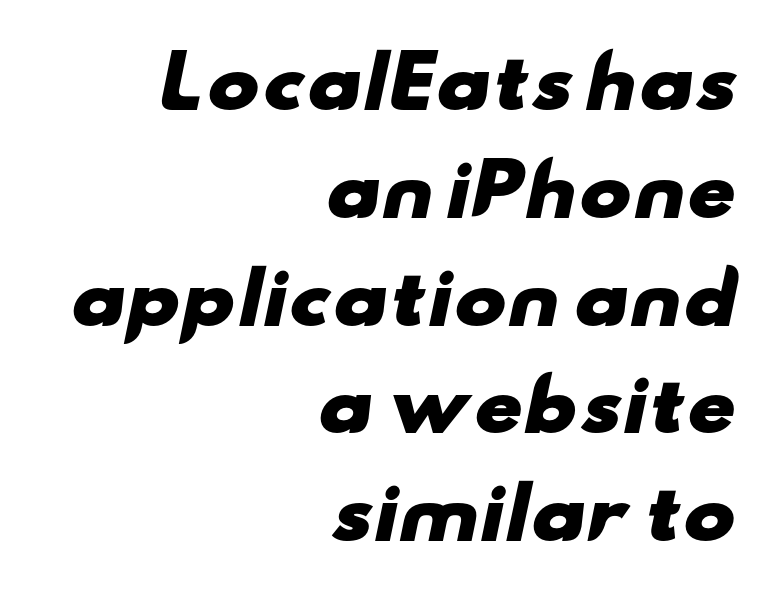
The image shows 70 px heavy, wide sans-serif type; set right-aligned, normal line spacing (1.54x), normal letter spacing, not underlined; low stroke contrast and a small x-height.
